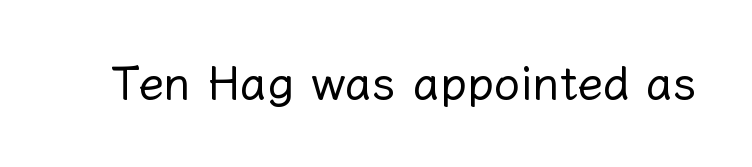
Q: Is the text bold? A: No.
Q: Is the text italic (slanted)? A: No, it is upright.
Q: Is the text underlined? A: No.
Q: Is the spacing between letters normal or unusually wide? A: Normal.
Q: Width (condensed, normal, or wide)? A: Normal.
Q: Stroke contrast? A: Low.
Q: x-height? A: Medium.
Q: Monospaced? A: No.
